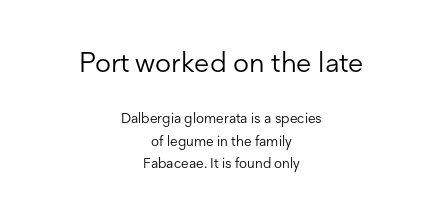
Q: Is the text bold? A: No.
Q: Is the text italic (slanted)? A: No, it is upright.
Q: Is the typeface a serif or a sans-serif typeface? A: Sans-serif.
Q: Is the text underlined? A: No.
Q: How is the paragraph aligned? A: Centered.
Q: Is the spacing between letters normal or unusually wide? A: Normal.
Q: Is the spacing between lines tight, normal or loose? A: Normal.
Q: Which block of text is set in a larger size, the first (top) or the second (bottom)? A: The first (top) one.
Q: Width (condensed, normal, or wide)? A: Normal.
Q: Stroke contrast? A: Low.
Q: x-height? A: Medium.
Q: Monospaced? A: No.
